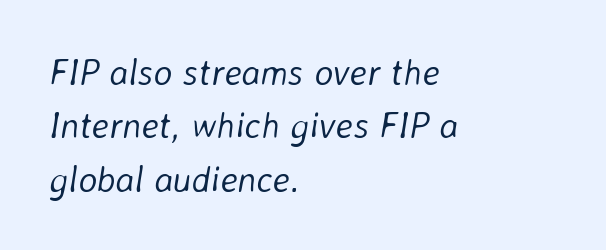
The image shows 36 px light type, italic (leaning right); set left-aligned, normal line spacing (1.48x), normal letter spacing, not underlined; low stroke contrast and a medium x-height.
